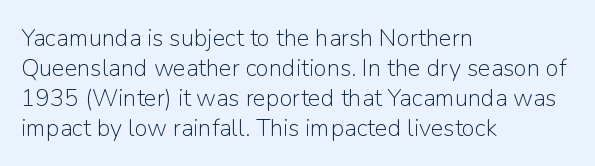
Honestly, there is no underline to notice here at all. The font's upright variant was chosen for this text. Horizontally, the lines are justified to the leading edge only. Bold? No — there's no thickening of the strokes.
